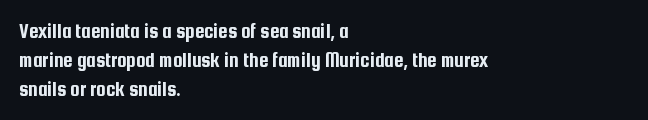
{"italic": "no", "underline": "no", "align": "left", "line_spacing": "normal", "line_spacing_ratio": 1.38, "letter_spacing": "normal", "letter_spacing_em": 0.0, "glyph_px": 21}
